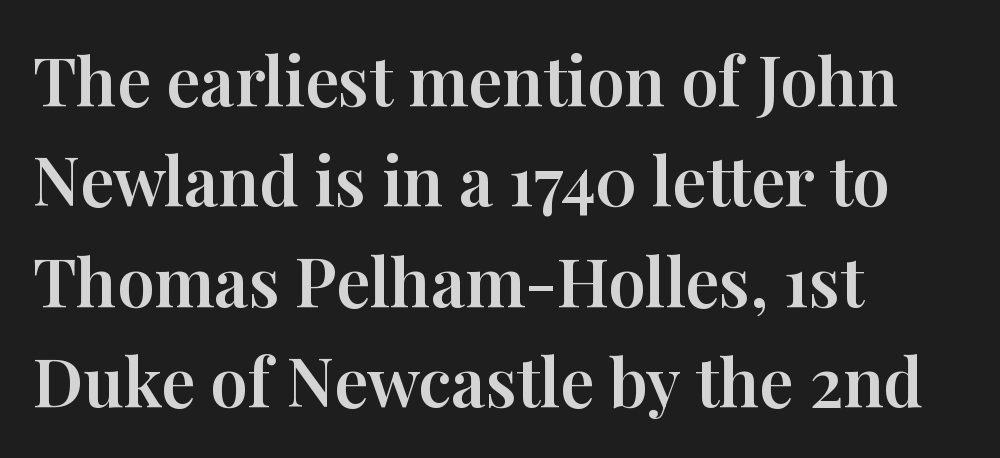
Just letters on the line, the space beneath them empty. Rendered with straight, roman letterforms. The setting favours the left margin, as ordinary paragraphs usually do. Varying glyph widths throughout — classic text-font behaviour. What's the leading like? Ordinary, nothing unusual. Letterform terminals end in serifs throughout the passage.
